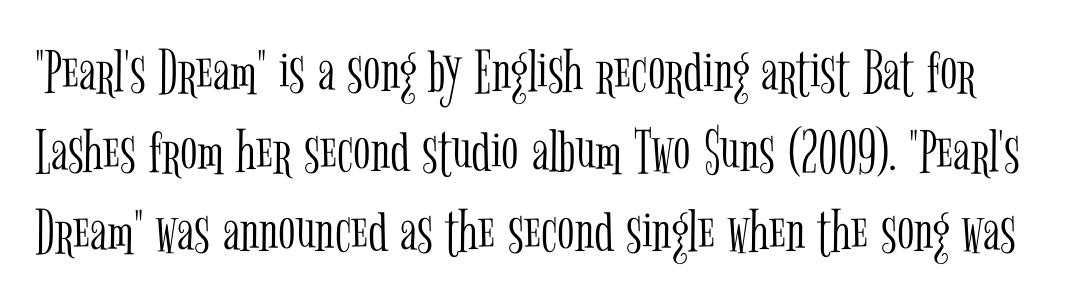
{"serif": "yes", "italic": "no", "bold": "no", "weight": "light", "width": "condensed", "stroke_contrast": "low", "x_height": "medium", "monospaced": "no", "underline": "no", "line_spacing": "normal", "line_spacing_ratio": 1.25, "letter_spacing": "normal", "letter_spacing_em": 0.0, "glyph_px": 64}
